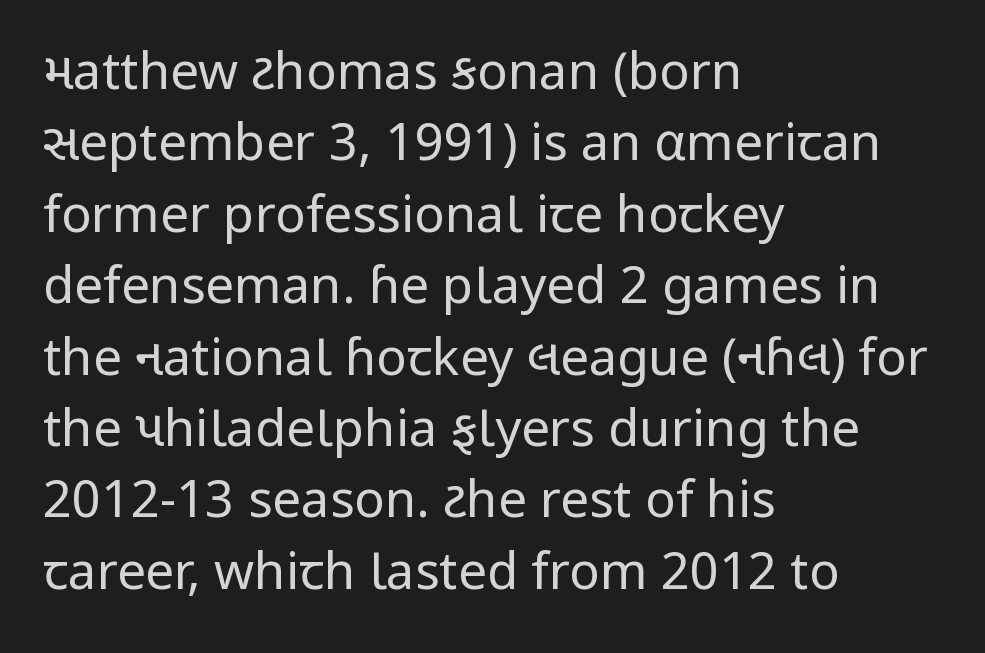
The image shows 51 px regular-weight sans-serif type, upright; set left-aligned, normal line spacing (1.4x), normal letter spacing, not underlined; low stroke contrast and a medium x-height.
